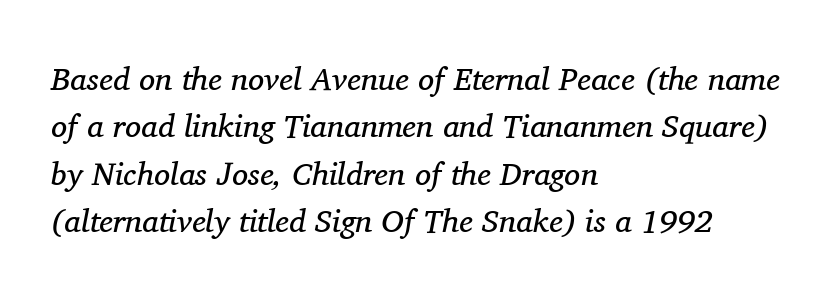
{"serif": "yes", "italic": "yes", "lean": "right", "slant_degrees": 11, "bold": "no", "weight": "regular", "width": "normal", "stroke_contrast": "medium", "x_height": "medium", "monospaced": "no", "underline": "no", "align": "left", "line_spacing": "normal", "line_spacing_ratio": 1.48, "letter_spacing": "normal", "letter_spacing_em": 0.0, "glyph_px": 32}
